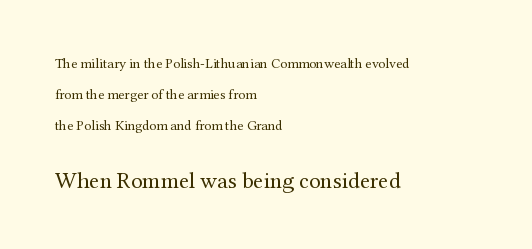
Q: Is the text bold? A: No.
Q: Is the text italic (slanted)? A: No, it is upright.
Q: Is the text underlined? A: No.
Q: How is the paragraph aligned? A: Left-aligned.
Q: Is the spacing between letters normal or unusually wide? A: Normal.
Q: Is the spacing between lines tight, normal or loose? A: Loose.
Q: Which block of text is set in a larger size, the first (top) or the second (bottom)? A: The second (bottom) one.
